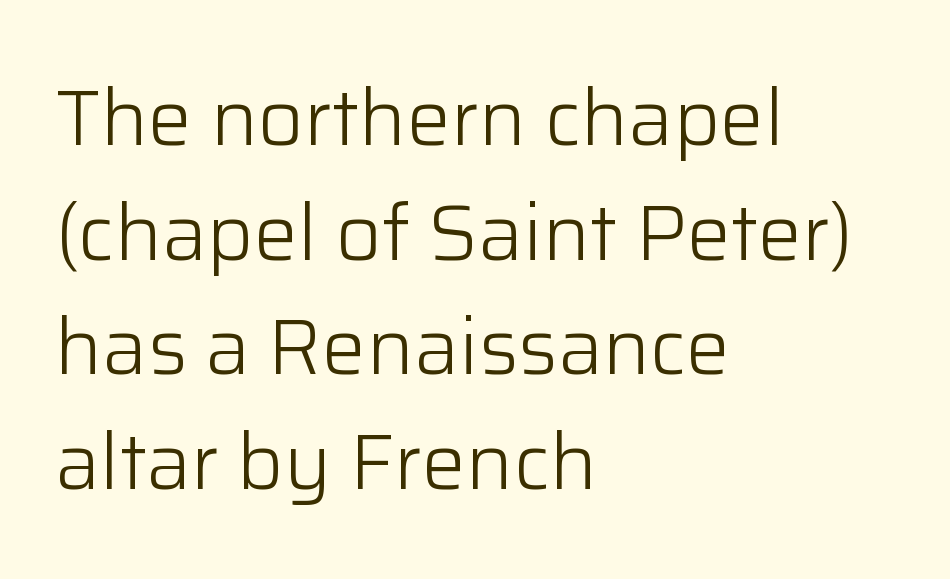
{"serif": "no", "italic": "no", "bold": "no", "weight": "light", "width": "normal", "stroke_contrast": "low", "x_height": "medium", "monospaced": "no", "underline": "no", "align": "left", "line_spacing": "normal", "line_spacing_ratio": 1.45, "letter_spacing": "normal", "letter_spacing_em": 0.0, "glyph_px": 79}
